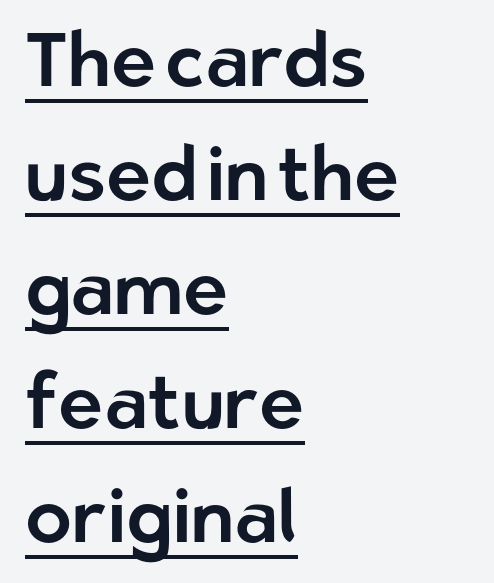
Q: Is the text italic (slanted)? A: No, it is upright.
Q: Is the typeface a serif or a sans-serif typeface? A: Sans-serif.
Q: Is the text underlined? A: Yes.
Q: How is the paragraph aligned? A: Left-aligned.
Q: Is the spacing between letters normal or unusually wide? A: Normal.
Q: Is the spacing between lines tight, normal or loose? A: Normal.
Q: Width (condensed, normal, or wide)? A: Normal.
Q: Stroke contrast? A: Low.
Q: x-height? A: Medium.
Q: Monospaced? A: No.
